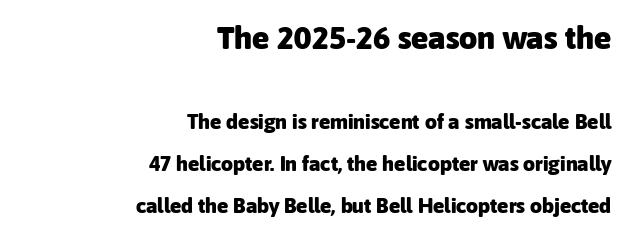
Caption: multi-line text, flush right, ragged left. Do the letters lean? They stand straight. Clear beneath every line of the passage. Loosely led — the rows are spread out. The tracking reads as untouched default to a designer's eye.
